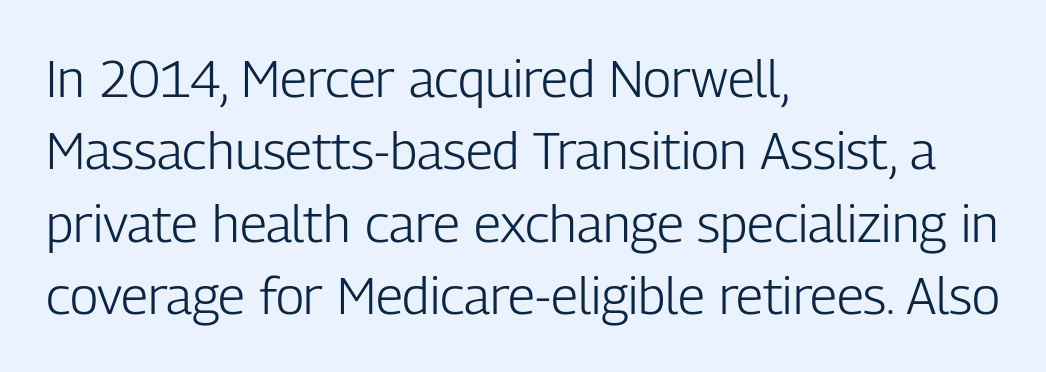
The leading is moderate, giving the passage an even texture. Caption: multi-line text, flush left, ragged right. Quick note: underline off. This sample uses an upright cut, with every glyph sitting square on the baseline. Weight: not bold — regular or lighter.
